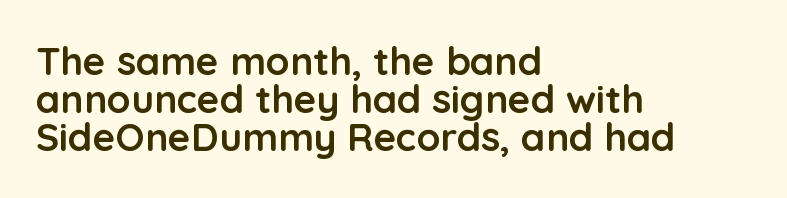
The image shows 39 px semibold sans-serif type, upright; set left-aligned, tight line spacing (0.98x), normal letter spacing, not underlined; low stroke contrast and a medium x-height.
